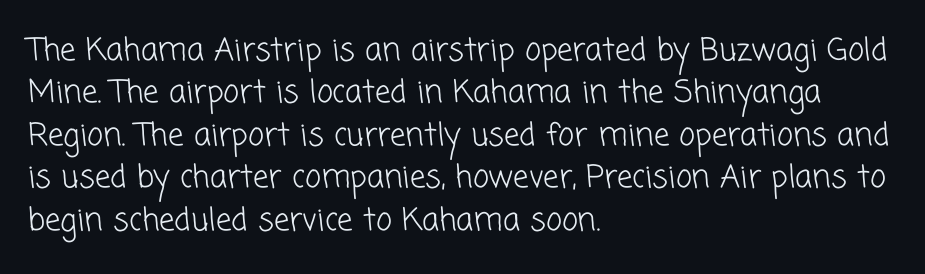
{"serif": "no", "bold": "no", "weight": "light", "width": "normal", "stroke_contrast": "low", "x_height": "medium", "monospaced": "no", "underline": "no", "align": "left", "line_spacing": "normal", "line_spacing_ratio": 1.37, "letter_spacing": "normal", "letter_spacing_em": 0.0, "glyph_px": 31}
